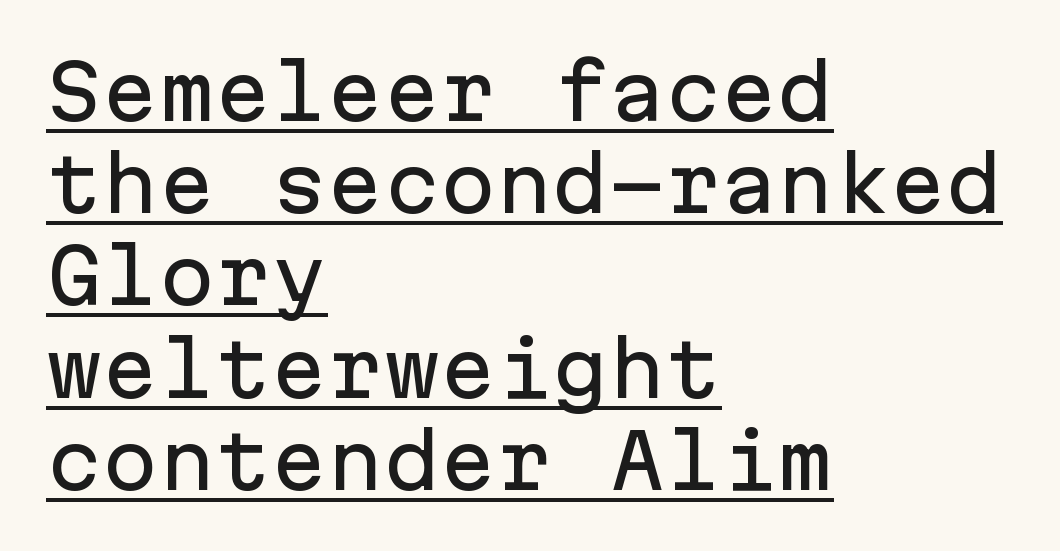
You could count columns in this text — the font is strictly monospaced. The lettering stays uniformly vertical, giving the passage a roman look. Serif or sans? Sans — the stroke terminals are bare. The rendering keeps characters at their native spacing. Compared with a centered layout, this one pins lines to the left instead.
